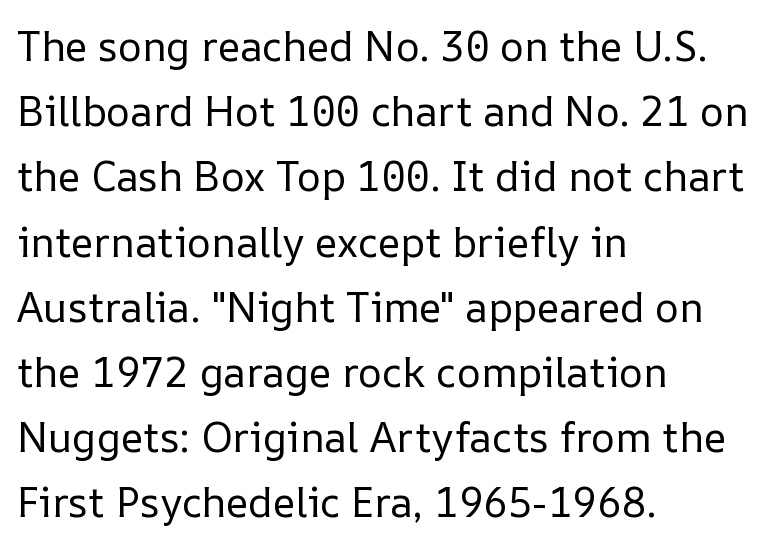
Underlining? Definitely not there. These lines are rendered in a variable-pitch font. The letters stand upright; this is a roman face. Spacing between characters is what you'd get straight out of the box. Typeset ragged right — the left edge is the straight one.
